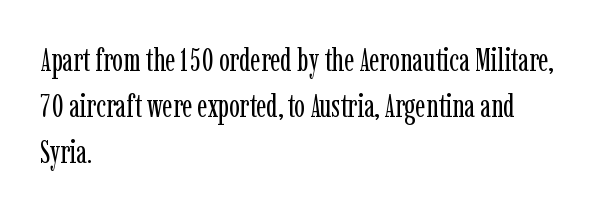
{"serif": "yes", "italic": "no", "bold": "no", "weight": "regular", "width": "condensed", "stroke_contrast": "low", "x_height": "medium", "monospaced": "no", "underline": "no", "align": "left", "line_spacing": "normal", "line_spacing_ratio": 1.44, "letter_spacing": "normal", "letter_spacing_em": 0.0, "glyph_px": 32}
